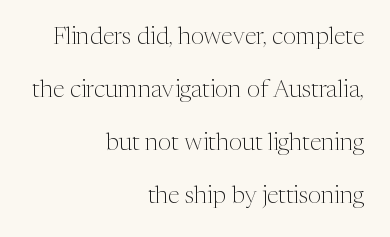
Q: Is the text bold? A: No.
Q: Is the text italic (slanted)? A: No, it is upright.
Q: Is the text underlined? A: No.
Q: How is the paragraph aligned? A: Right-aligned.
Q: Is the spacing between letters normal or unusually wide? A: Normal.
Q: Is the spacing between lines tight, normal or loose? A: Loose.
